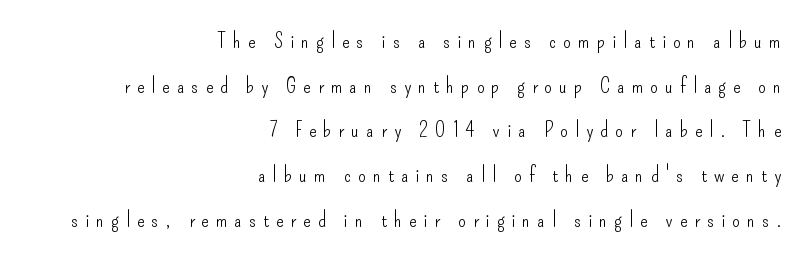
The image shows 22 px text type, upright; set right-aligned, loose line spacing (2.03x), unusually wide letter spacing (+0.32 em), not underlined.
